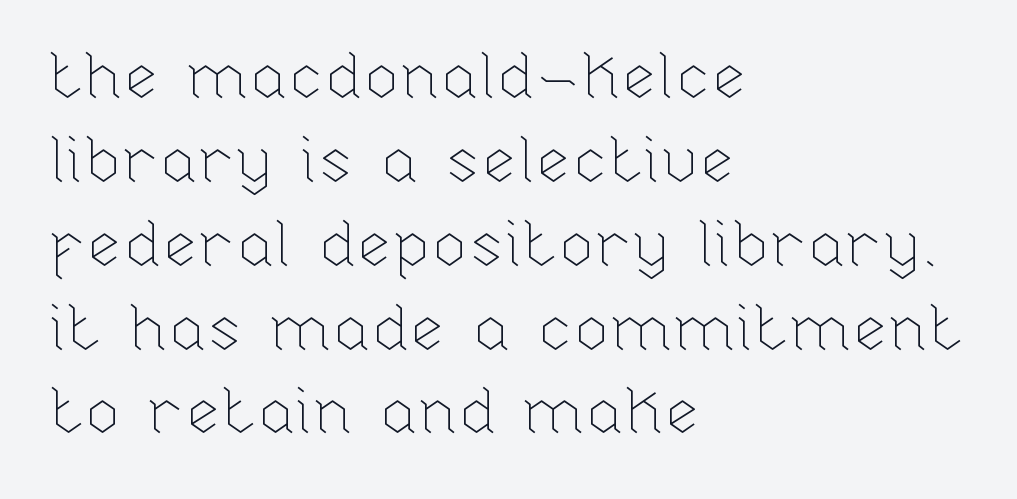
Whoever set this chose a conventional vertical rhythm. Letters have the restrained weight of plain body copy at most. A typesetter would call this zero additional tracking. The face used here is proportionally spaced, like ordinary book or web type.
